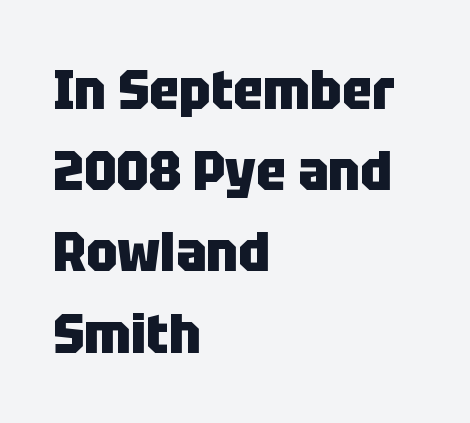
Notice how the stems are strictly vertical — no italics here. Note the varied advance widths — an 'i' is clearly narrower than an 'm'. This is sans-serif lettering, the kind often seen on screens and signage. Interline gaps are of average width in this sample. Bold? Absolutely — the strokes are thick and heavy.
